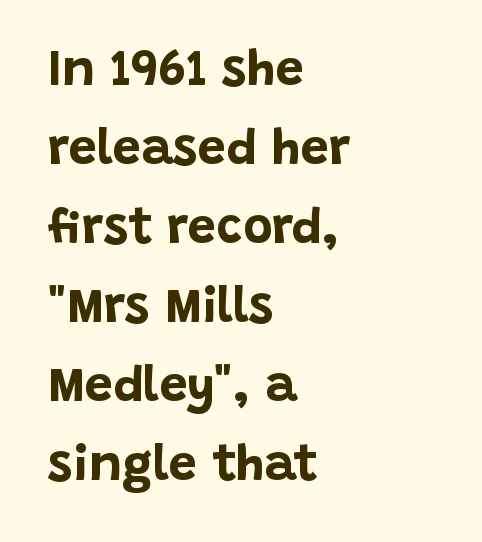
The block of text has a typical density, with ordinary space between rows. Heavy, bold letterforms. Typographically, this falls in the sans-serif category. The lines in this sample share a left origin and differ only in where they stop. The passage shown is not underscored anywhere.
